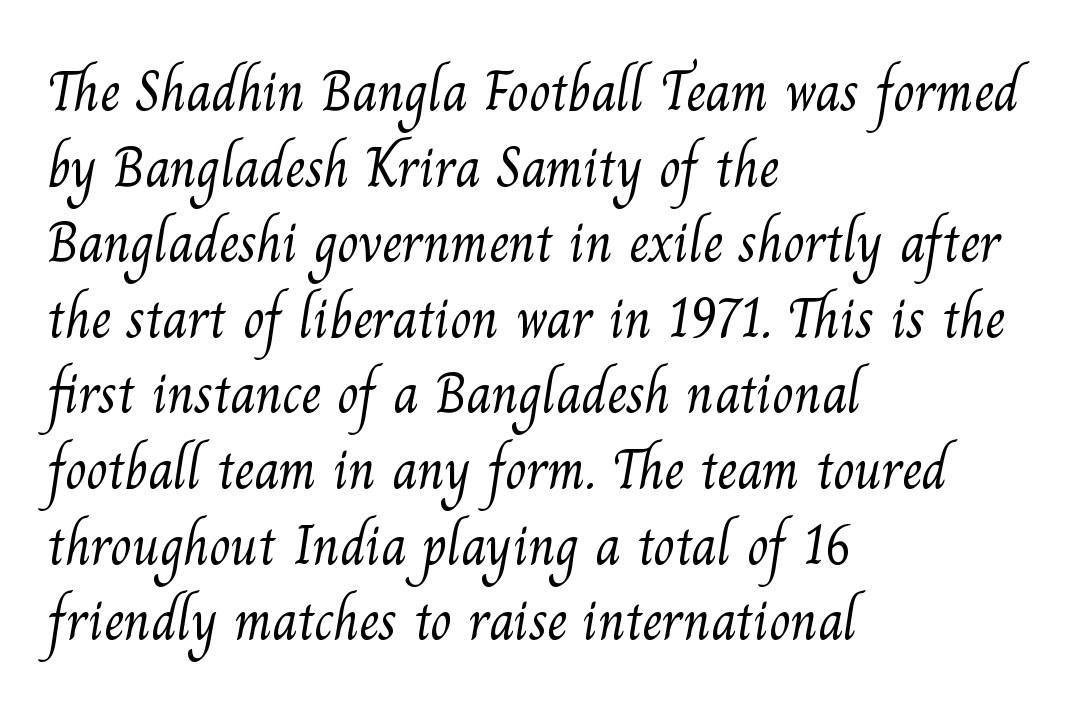
The image shows 56 px light serif type; set left-aligned, normal line spacing (1.35x), normal letter spacing, not underlined; medium stroke contrast and a small x-height.
